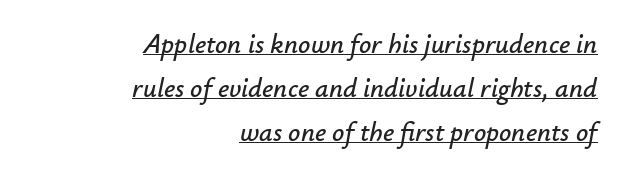
The image shows 27 px text type, italic (leaning right); set right-aligned, normal line spacing (1.63x), normal letter spacing, underlined.
